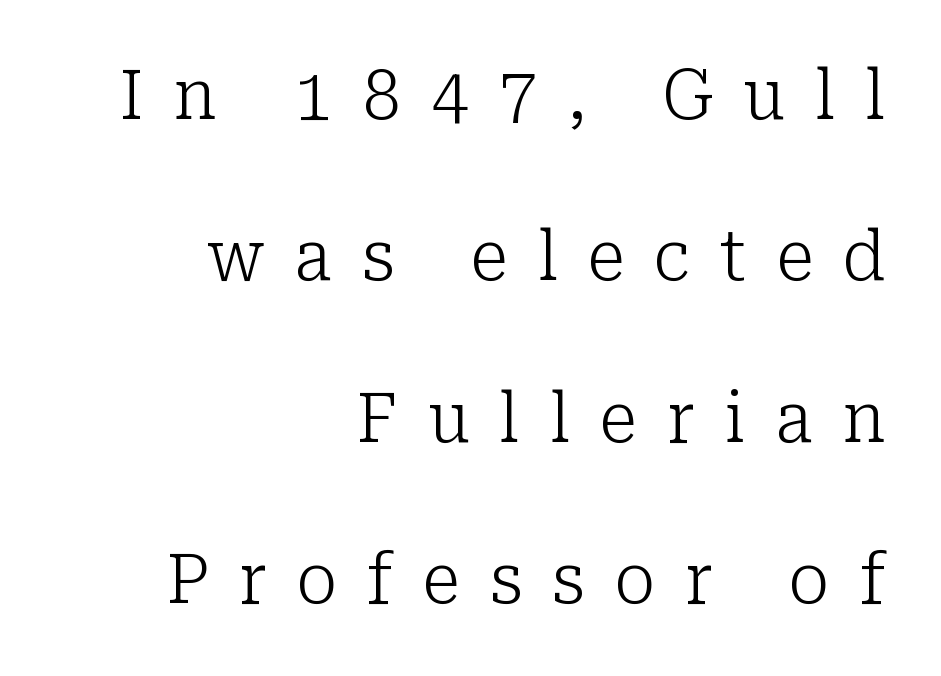
The image shows 69 px light serif type, upright; set right-aligned, loose line spacing (2.34x), unusually wide letter spacing (+0.43 em), not underlined; low stroke contrast and a medium x-height.
